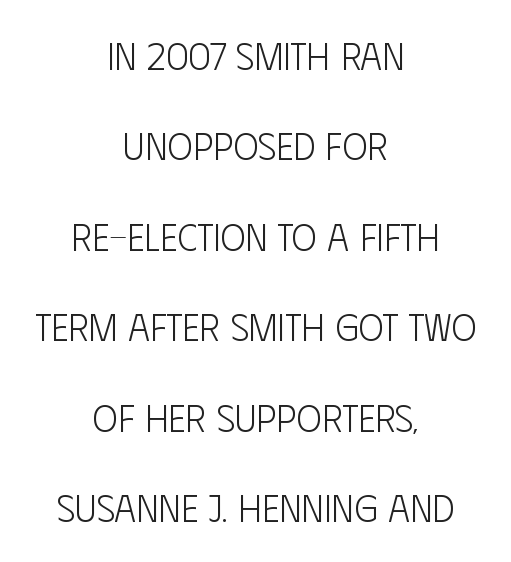
{"serif": "no", "italic": "no", "bold": "no", "weight": "light", "width": "condensed", "stroke_contrast": "low", "x_height": "large", "monospaced": "no", "underline": "no", "align": "center", "line_spacing": "loose", "line_spacing_ratio": 2.38, "letter_spacing": "normal", "letter_spacing_em": 0.0, "glyph_px": 38}
